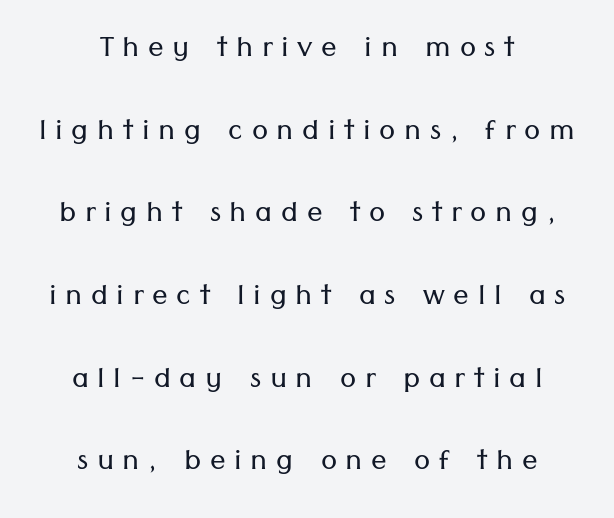
The image shows 39 px light sans-serif type, upright; set centered, loose line spacing (2.12x), unusually wide letter spacing (+0.22 em), not underlined; low stroke contrast and a medium x-height.
